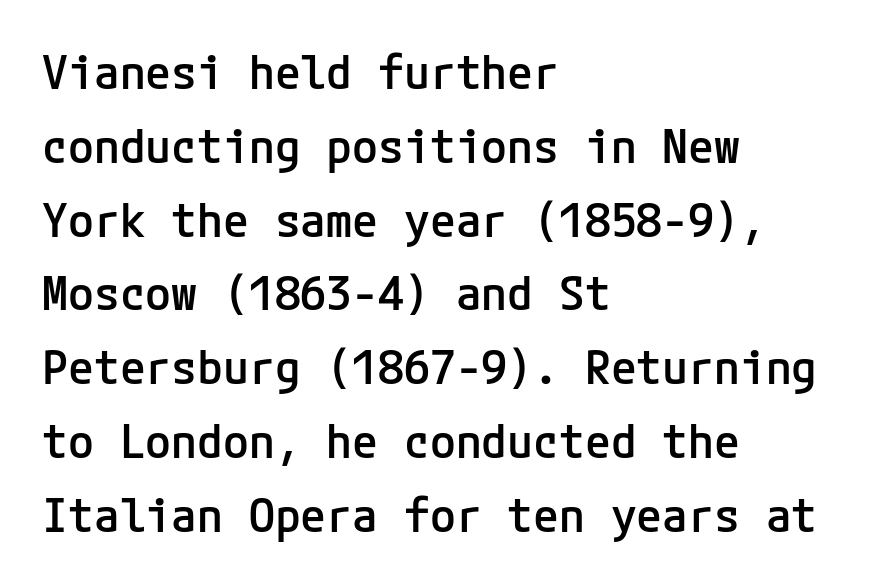
Q: Is the text bold? A: Semi-bold.
Q: Is the text italic (slanted)? A: No, it is upright.
Q: Is the typeface a serif or a sans-serif typeface? A: Sans-serif.
Q: Is the text underlined? A: No.
Q: How is the paragraph aligned? A: Left-aligned.
Q: Is the spacing between letters normal or unusually wide? A: Normal.
Q: Is the spacing between lines tight, normal or loose? A: Normal.
Q: Width (condensed, normal, or wide)? A: Normal.
Q: Stroke contrast? A: Low.
Q: x-height? A: Medium.
